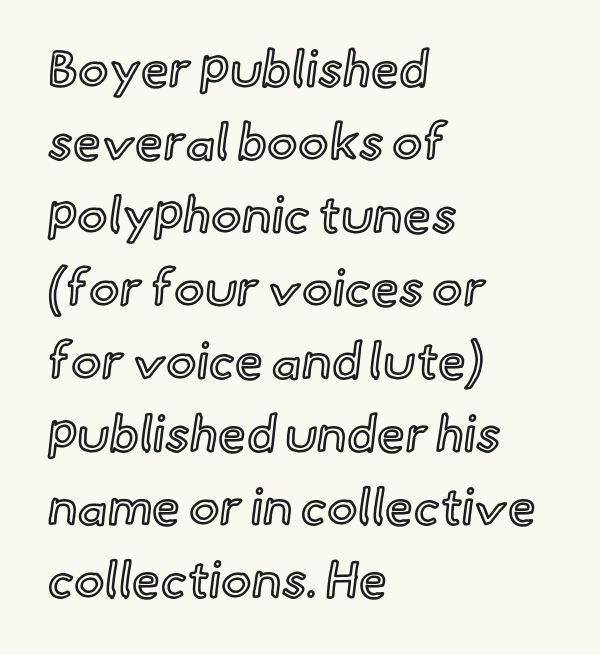
The image shows 51 px text type; set left-aligned, normal line spacing (1.43x), normal letter spacing, not underlined; a small x-height.
